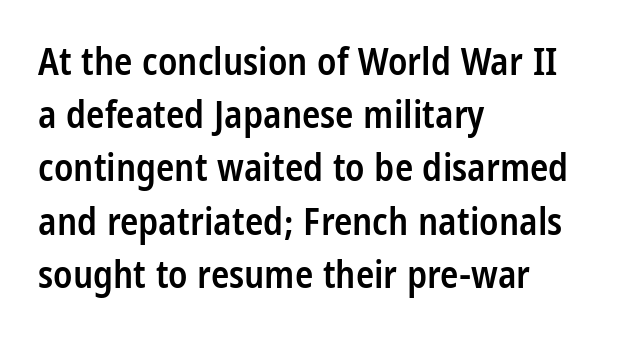
The foot of each line stays bare and open. Every letter is mildly thick-stroked: semibold rather than bold. Normally led — the rows are evenly, conventionally spaced. In terms of posture, this sample is upright. Teacher's note: observe the even left margin — that is flush-left alignment.
